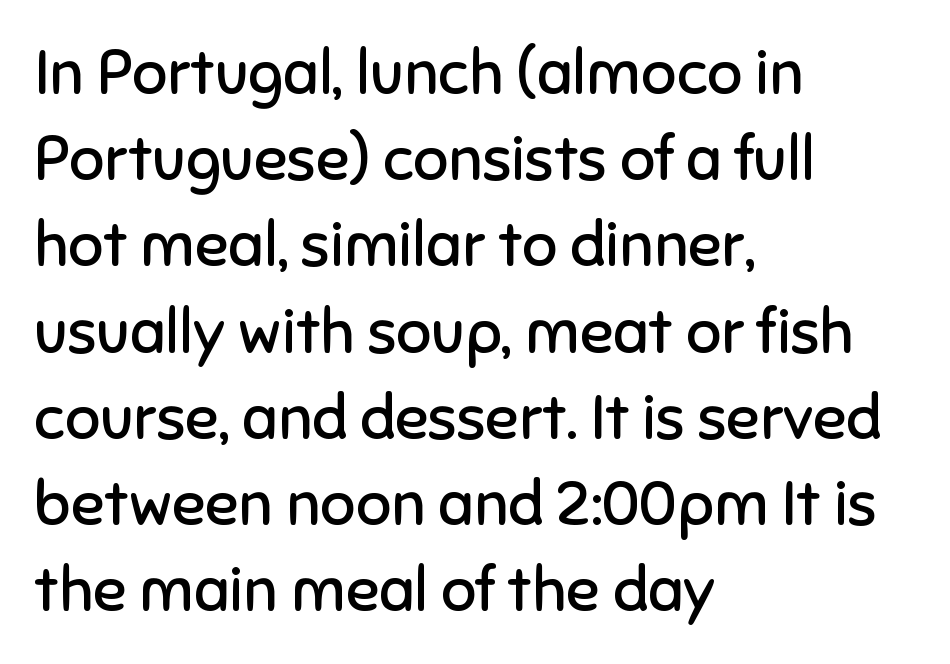
Q: Is the text bold? A: No.
Q: Is the text italic (slanted)? A: No, it is upright.
Q: Is the typeface a serif or a sans-serif typeface? A: Sans-serif.
Q: Is the text underlined? A: No.
Q: How is the paragraph aligned? A: Left-aligned.
Q: Is the spacing between letters normal or unusually wide? A: Normal.
Q: Is the spacing between lines tight, normal or loose? A: Normal.
Q: Width (condensed, normal, or wide)? A: Normal.
Q: Stroke contrast? A: Low.
Q: x-height? A: Medium.
Q: Monospaced? A: No.
